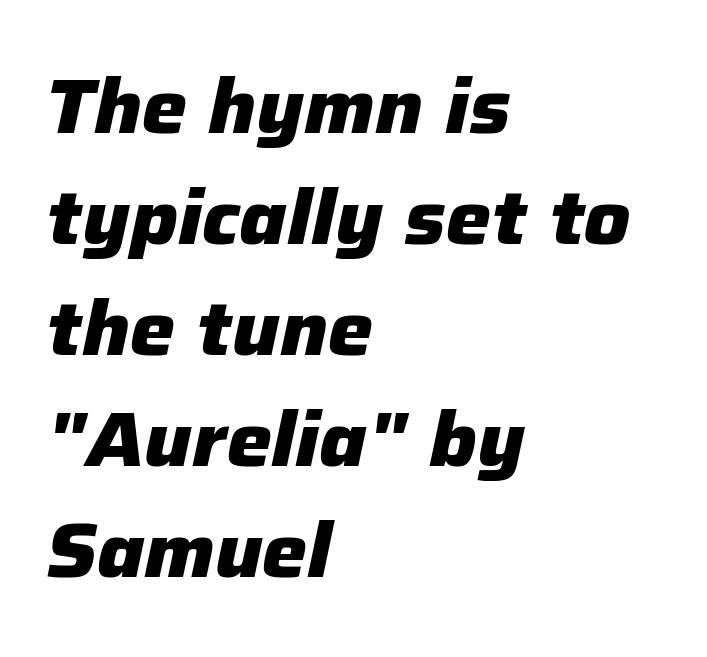
The rendering applies a slant to the glyphs. Which margin do the lines hug? The left one — the right edge is uneven. The face used here is proportionally spaced, like ordinary book or web type. This rendering leaves character spacing at its baseline value. Whoever set this chose a conventional vertical rhythm.
